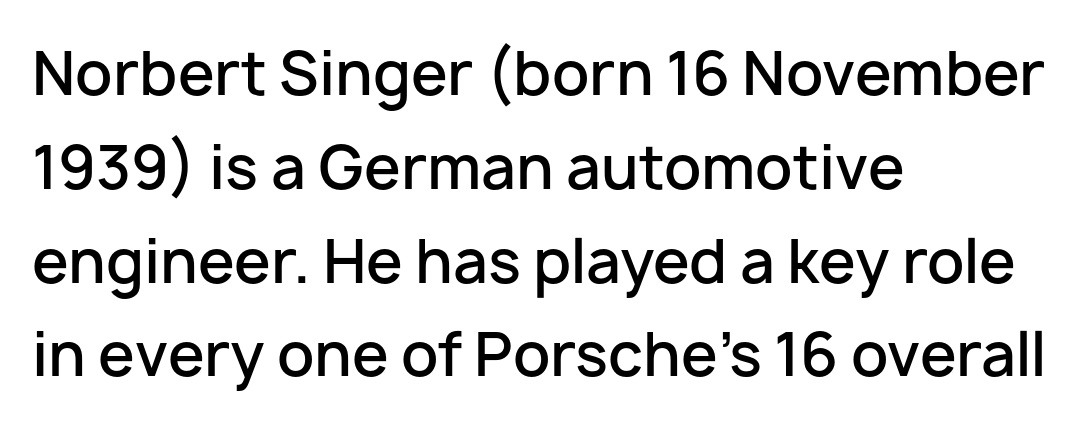
Q: Is the text bold? A: Semi-bold.
Q: Is the text italic (slanted)? A: No, it is upright.
Q: Is the typeface a serif or a sans-serif typeface? A: Sans-serif.
Q: Is the text underlined? A: No.
Q: How is the paragraph aligned? A: Left-aligned.
Q: Is the spacing between letters normal or unusually wide? A: Normal.
Q: Is the spacing between lines tight, normal or loose? A: Normal.
Q: Width (condensed, normal, or wide)? A: Normal.
Q: Stroke contrast? A: Low.
Q: x-height? A: Medium.
Q: Monospaced? A: No.
